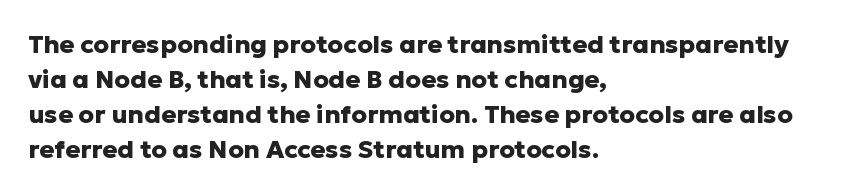
The image shows 25 px bold type, upright; set left-aligned, normal line spacing (1.4x), normal letter spacing, not underlined.
